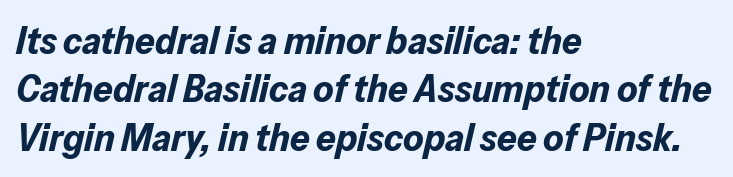
The image shows 39 px bold type, italic (leaning right); set left-aligned, line spacing 1.24x, normal letter spacing, not underlined; low stroke contrast and a medium x-height.
